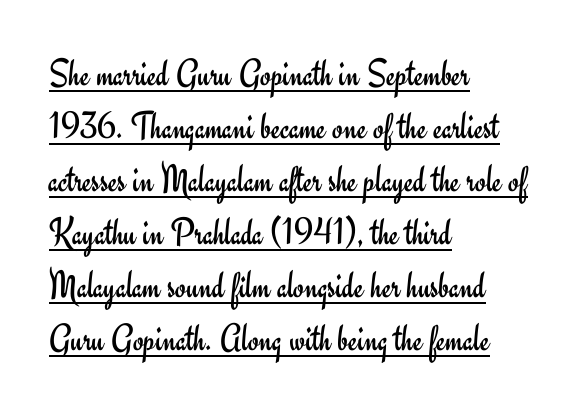
Glyph-to-glyph distance matches everyday printed text. The setting favours the left margin, as ordinary paragraphs usually do. Caption: lettering with a line underneath. Normally led — the rows are evenly, conventionally spaced.
